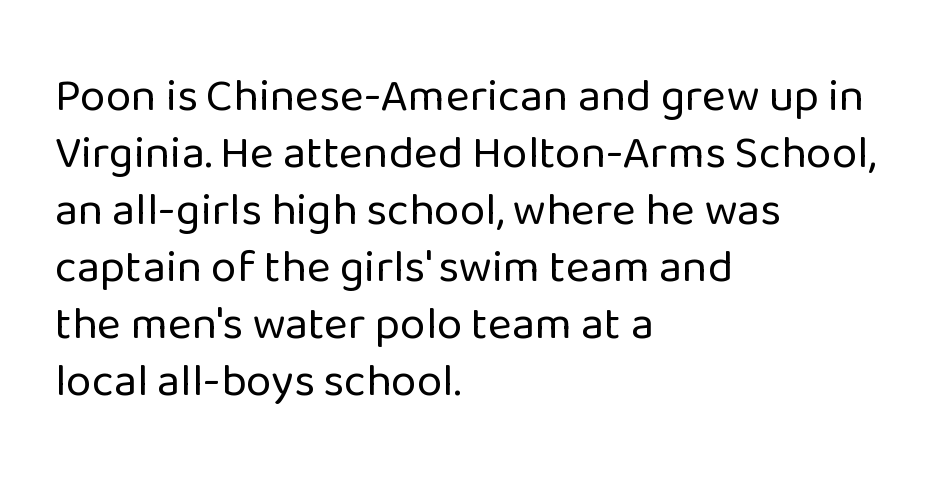
{"serif": "no", "italic": "no", "bold": "no", "weight": "regular", "width": "normal", "stroke_contrast": "low", "x_height": "medium", "monospaced": "no", "underline": "no", "align": "left", "line_spacing_ratio": 1.24, "letter_spacing": "normal", "letter_spacing_em": 0.0, "glyph_px": 46}
